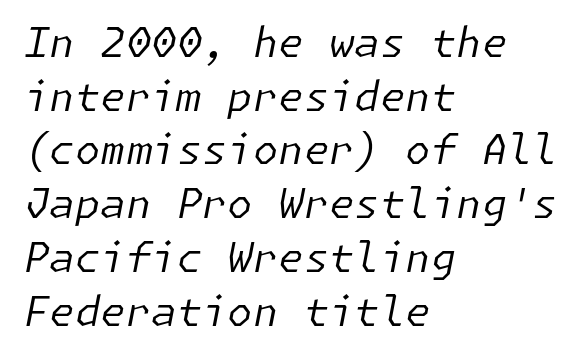
Q: Is the text bold? A: No.
Q: Is the text italic (slanted)? A: Yes, it leans right by about 11 degrees.
Q: Is the text underlined? A: No.
Q: How is the paragraph aligned? A: Left-aligned.
Q: Is the spacing between letters normal or unusually wide? A: Normal.
Q: Is the spacing between lines tight, normal or loose? A: Normal.
Q: Width (condensed, normal, or wide)? A: Normal.
Q: Stroke contrast? A: Low.
Q: x-height? A: Medium.
